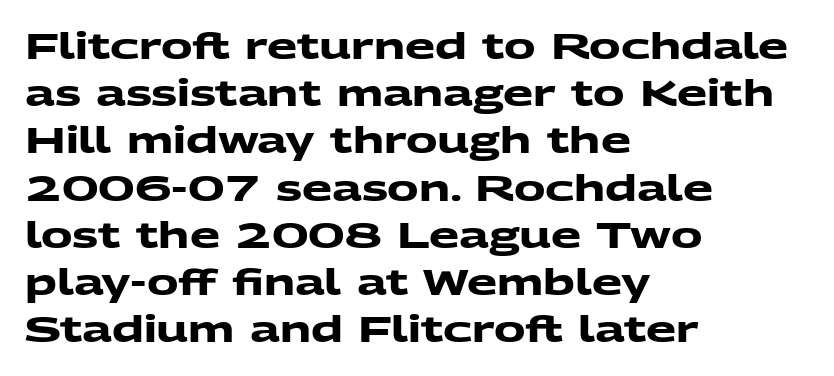
The image shows 35 px heavy, wide sans-serif type; set left-aligned, normal line spacing (1.35x), normal letter spacing, not underlined; medium stroke contrast and a medium x-height.
